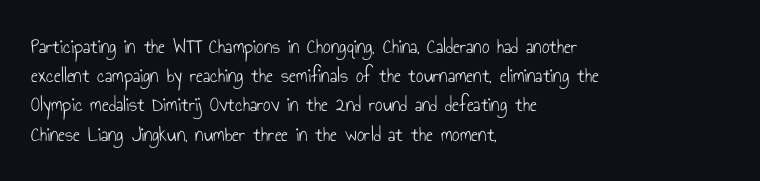
Q: Is the text bold? A: No.
Q: Is the text italic (slanted)? A: No, it is upright.
Q: Is the text underlined? A: No.
Q: How is the paragraph aligned? A: Left-aligned.
Q: Is the spacing between letters normal or unusually wide? A: Normal.
Q: Is the spacing between lines tight, normal or loose? A: Normal.
